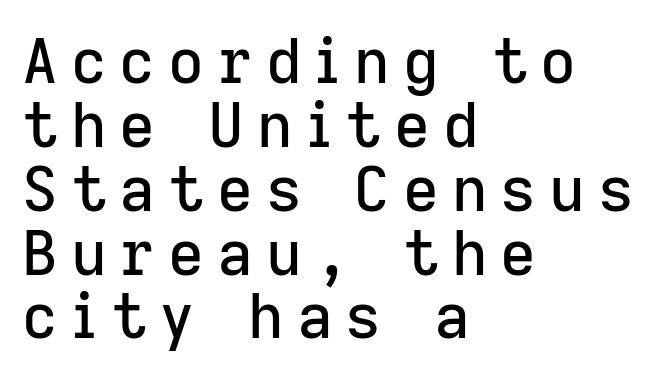
{"serif": "no", "italic": "no", "width": "normal", "stroke_contrast": "low", "x_height": "medium", "monospaced": "no", "underline": "no", "align": "left", "line_spacing": "tight", "line_spacing_ratio": 1.03, "letter_spacing": "wide", "letter_spacing_em": 0.21, "glyph_px": 62}
